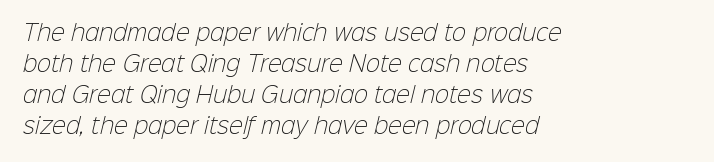
The image shows 21 px text type; set left-aligned, normal line spacing (1.48x), normal letter spacing, not underlined.
